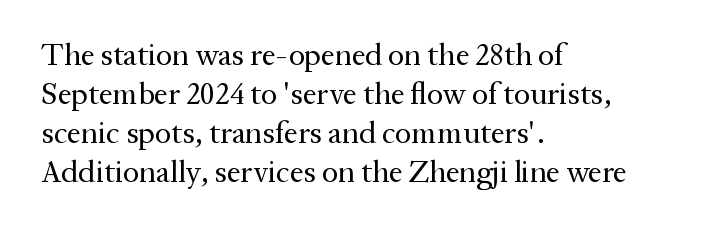
The image shows 31 px regular-weight serif type, upright; set left-aligned, normal line spacing (1.26x), normal letter spacing, not underlined; medium stroke contrast and a medium x-height.
